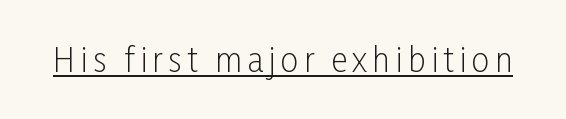
The passage shown is typed in a proportional face where columns would drift. The letters carry no serifs — their stems end cleanly without finishing strokes. The letters stand straight up with perfectly vertical stems. Compared with a typical body face, this is equally light or lighter still.
